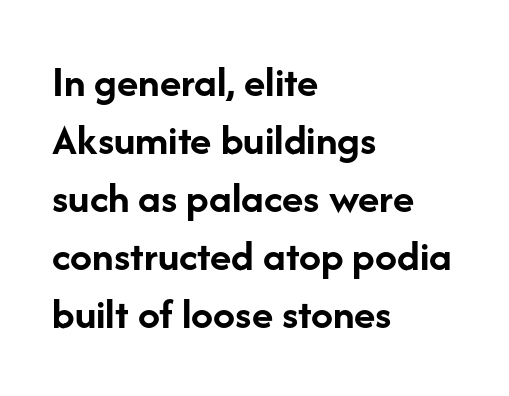
The image shows 44 px semibold sans-serif type, upright; set left-aligned, normal line spacing (1.32x), normal letter spacing, not underlined; low stroke contrast and a medium x-height.
